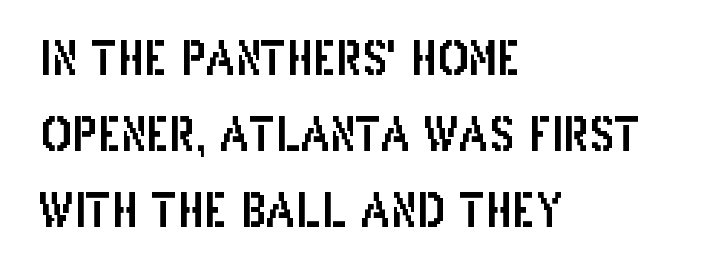
Q: Is the text italic (slanted)? A: No, it is upright.
Q: Is the typeface a serif or a sans-serif typeface? A: Sans-serif.
Q: Is the text underlined? A: No.
Q: How is the paragraph aligned? A: Left-aligned.
Q: Is the spacing between letters normal or unusually wide? A: Normal.
Q: Is the spacing between lines tight, normal or loose? A: Normal.
Q: Width (condensed, normal, or wide)? A: Condensed.
Q: Stroke contrast? A: Low.
Q: x-height? A: Large.
Q: Monospaced? A: No.
